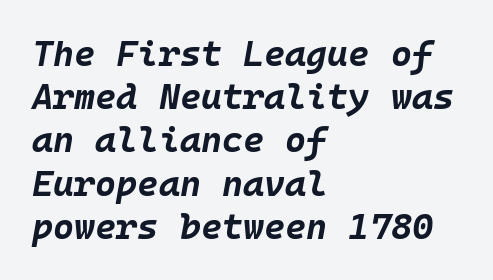
Line starts are locked; line ends wander. Notice how thick the strokes are: this is what a full bold looks like. Observe the lean: these are italic letterforms. This sample uses plain, unmodified letter spacing.
